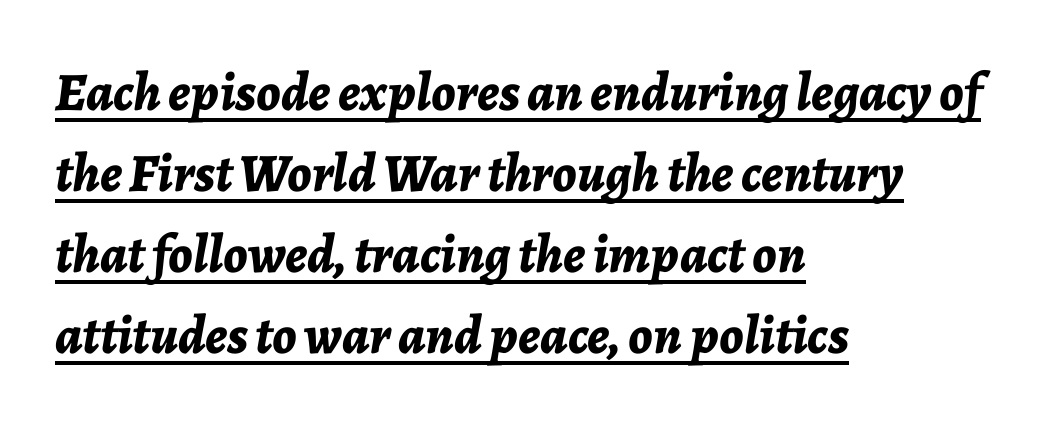
{"italic": "yes", "lean": "right", "slant_degrees": 7, "bold": "yes", "weight": "bold", "width": "normal", "stroke_contrast": "low", "x_height": "medium", "monospaced": "no", "underline": "yes", "align": "left", "line_spacing": "normal", "line_spacing_ratio": 1.5, "letter_spacing": "normal", "letter_spacing_em": 0.0, "glyph_px": 54}
